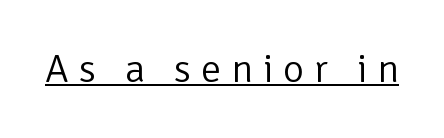
The image shows 40 px light sans-serif type, upright; set unusually wide letter spacing (+0.25 em), underlined; low stroke contrast and a medium x-height.
